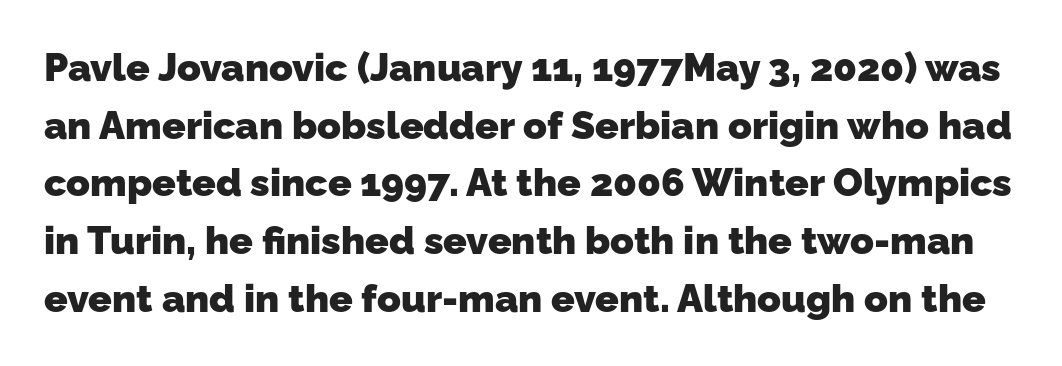
Q: Is the text bold? A: Yes.
Q: Is the typeface a serif or a sans-serif typeface? A: Sans-serif.
Q: Is the text underlined? A: No.
Q: Is the spacing between letters normal or unusually wide? A: Normal.
Q: Is the spacing between lines tight, normal or loose? A: Normal.
Q: Width (condensed, normal, or wide)? A: Normal.
Q: Stroke contrast? A: Low.
Q: x-height? A: Medium.
Q: Monospaced? A: No.
